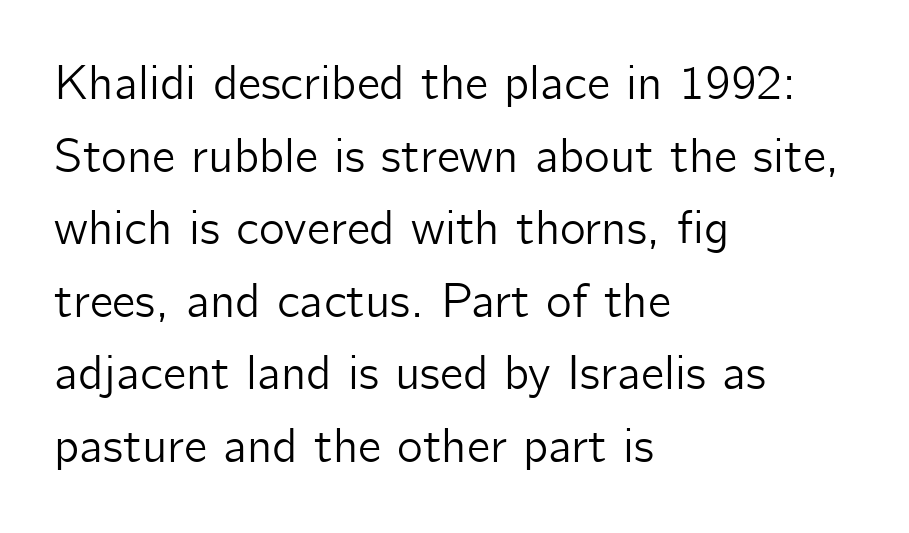
The image shows 49 px sans-serif type, upright; set left-aligned, normal line spacing (1.48x), normal letter spacing, not underlined; low stroke contrast and a medium x-height.
